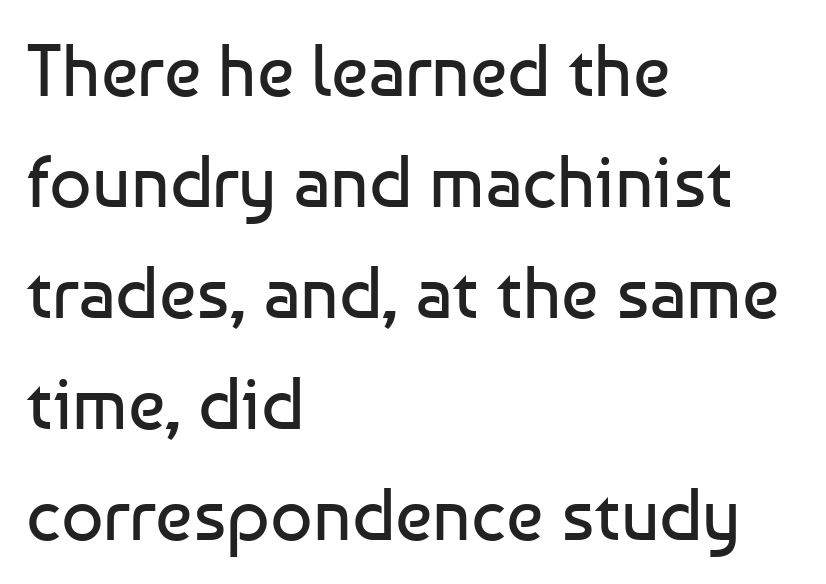
{"serif": "no", "italic": "no", "bold": "no", "weight": "regular", "width": "normal", "stroke_contrast": "low", "x_height": "medium", "monospaced": "no", "underline": "no", "align": "left", "line_spacing": "normal", "line_spacing_ratio": 1.5, "letter_spacing": "normal", "letter_spacing_em": 0.0, "glyph_px": 74}
